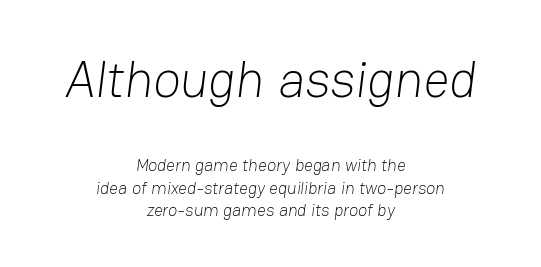
Decoration check: the copy has no underline. The strokes are not fattened; the text isn't bold. Line spacing here is normal. The text block is weighted toward neither margin, spreading evenly from the middle. Top chunk: large. Bottom chunk: small. The text was rendered using a sans face with plain stroke endings.
